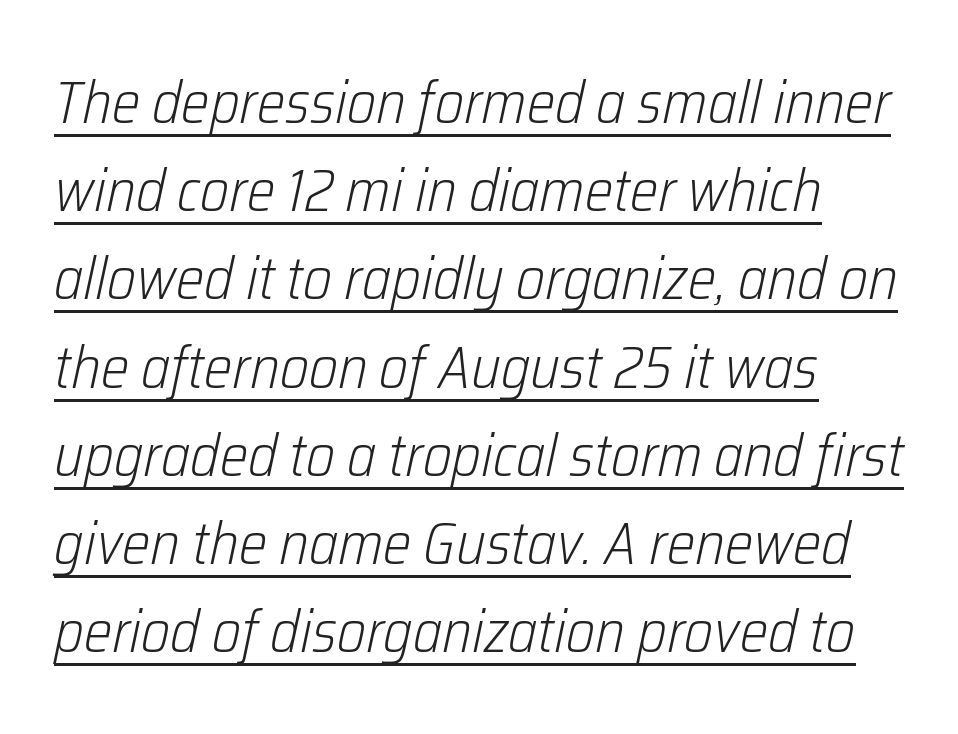
The image shows 60 px light, condensed type, italic (leaning right); set left-aligned, normal line spacing (1.47x), normal letter spacing, underlined; low stroke contrast and a medium x-height.
